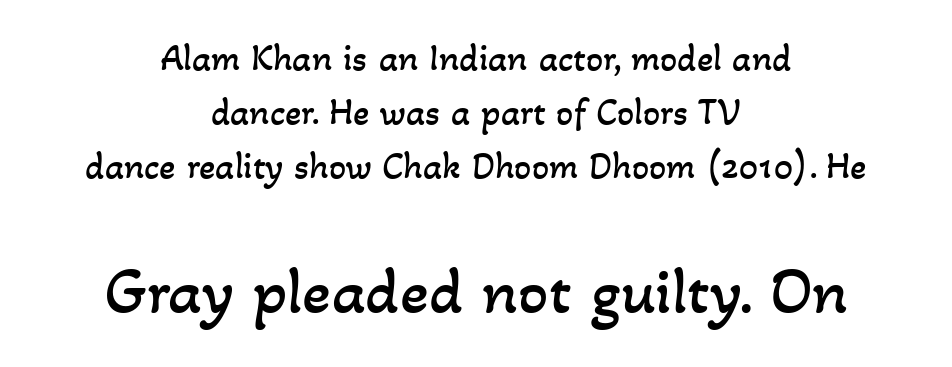
The image shows 67 px regular-weight type; set centered, normal line spacing (1.42x), normal letter spacing, not underlined; the second (bottom) block is 1.76x larger; low stroke contrast and a small x-height.
